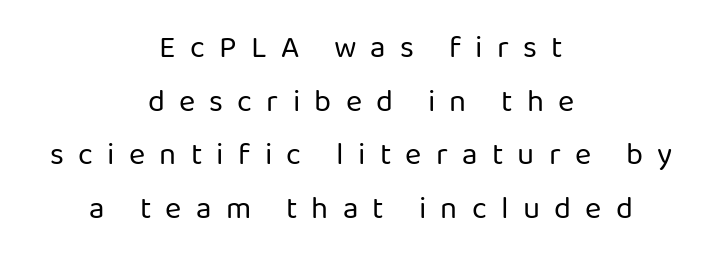
Q: Is the text bold? A: No.
Q: Is the text italic (slanted)? A: No, it is upright.
Q: Is the typeface a serif or a sans-serif typeface? A: Sans-serif.
Q: Is the text underlined? A: No.
Q: How is the paragraph aligned? A: Centered.
Q: Is the spacing between letters normal or unusually wide? A: Unusually wide.
Q: Width (condensed, normal, or wide)? A: Normal.
Q: Stroke contrast? A: Low.
Q: x-height? A: Medium.
Q: Monospaced? A: No.
